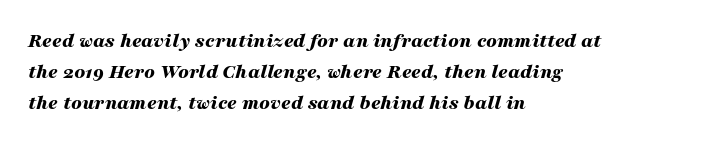
Quick note: italic. The string is rendered with underlining switched off. The text block is weighted toward the left margin, trailing off unevenly rightward. Summary of weight: heavy, a full bold.
